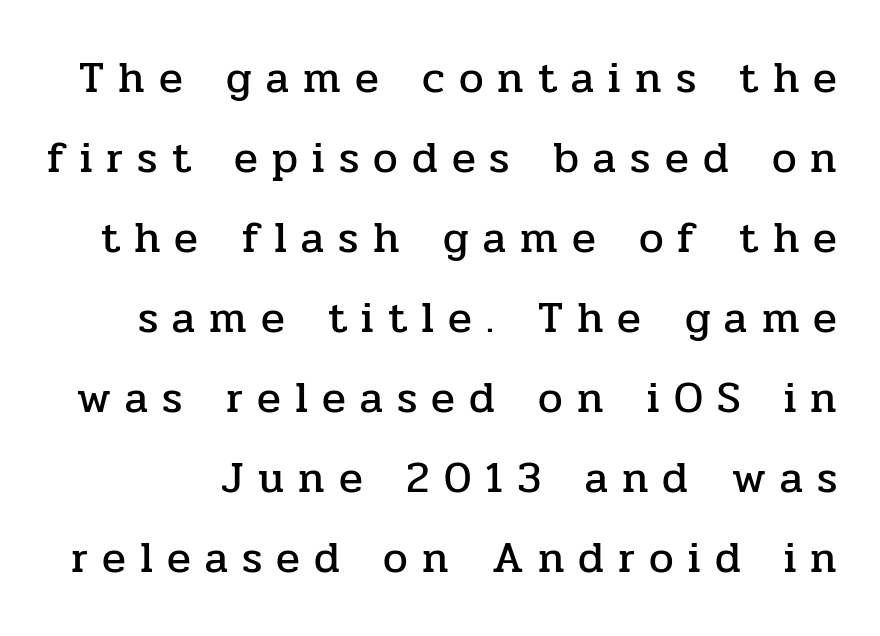
Q: Is the text italic (slanted)? A: No, it is upright.
Q: Is the typeface a serif or a sans-serif typeface? A: Serif.
Q: Is the text underlined? A: No.
Q: Is the spacing between letters normal or unusually wide? A: Unusually wide.
Q: Width (condensed, normal, or wide)? A: Normal.
Q: Stroke contrast? A: Low.
Q: x-height? A: Medium.
Q: Monospaced? A: No.
